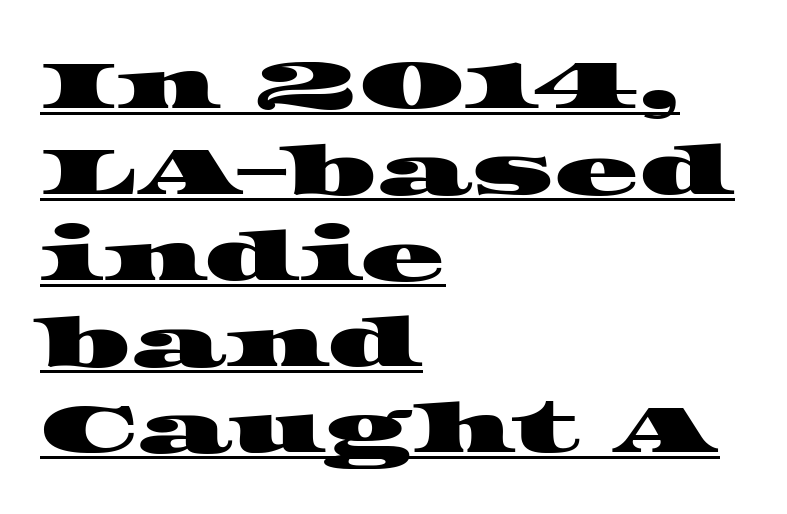
The image shows 70 px wide serif type; set left-aligned, line spacing 1.23x, normal letter spacing, underlined; high stroke contrast and a large x-height.
